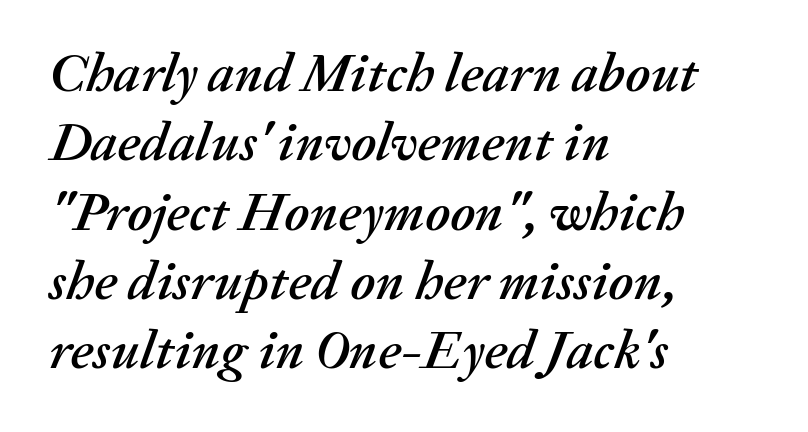
{"italic": "yes", "lean": "right", "slant_degrees": 20, "width": "normal", "stroke_contrast": "medium", "x_height": "medium", "monospaced": "no", "underline": "no", "align": "left", "line_spacing": "normal", "line_spacing_ratio": 1.26, "letter_spacing": "normal", "letter_spacing_em": 0.0, "glyph_px": 55}
